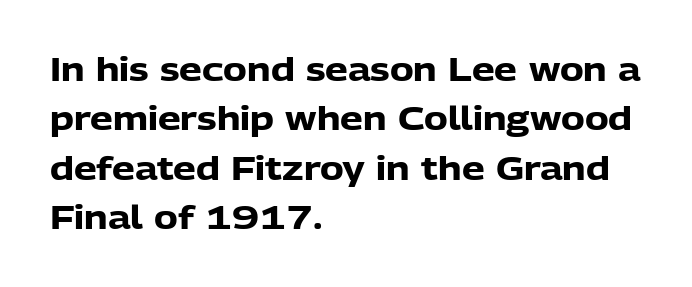
{"serif": "no", "italic": "no", "bold": "yes", "weight": "heavy", "width": "normal", "stroke_contrast": "low", "x_height": "medium", "monospaced": "no", "underline": "no", "align": "left", "line_spacing": "normal", "line_spacing_ratio": 1.54, "letter_spacing": "normal", "letter_spacing_em": 0.0, "glyph_px": 32}
